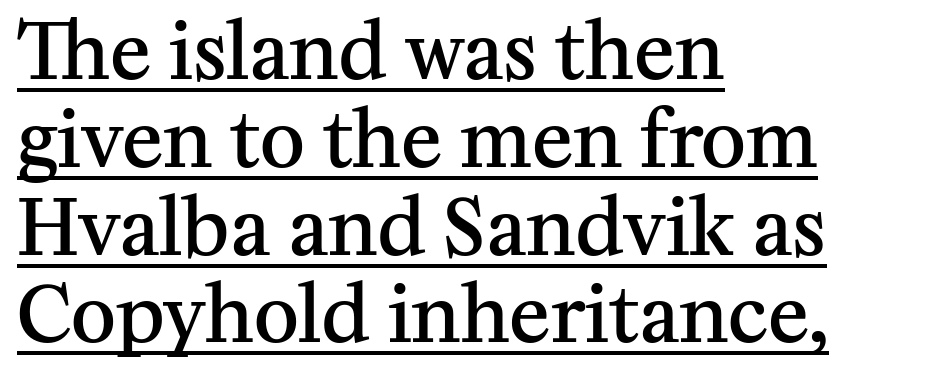
Compared with a centered layout, this one pins lines to the left instead. Glance below the letters and you will spot a drawn line. One glance says dense: line gaps are narrower than usual. You could not count columns in this text — the font is proportionally spaced. You can tell it's not italic because the verticals are truly vertical. The characters look somewhat weighty, a semibold short of true bold.
